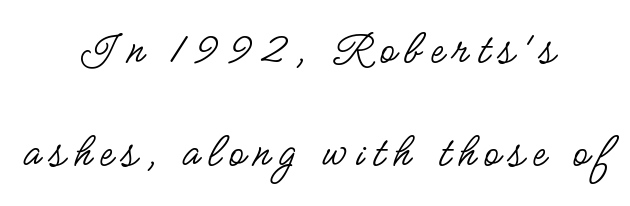
Q: Is the text bold? A: No.
Q: Is the text italic (slanted)? A: Yes.
Q: Is the typeface a serif or a sans-serif typeface? A: Sans-serif.
Q: Is the text underlined? A: No.
Q: How is the paragraph aligned? A: Centered.
Q: Is the spacing between lines tight, normal or loose? A: Loose.
Q: Width (condensed, normal, or wide)? A: Condensed.
Q: Stroke contrast? A: Low.
Q: x-height? A: Small.
Q: Monospaced? A: No.
